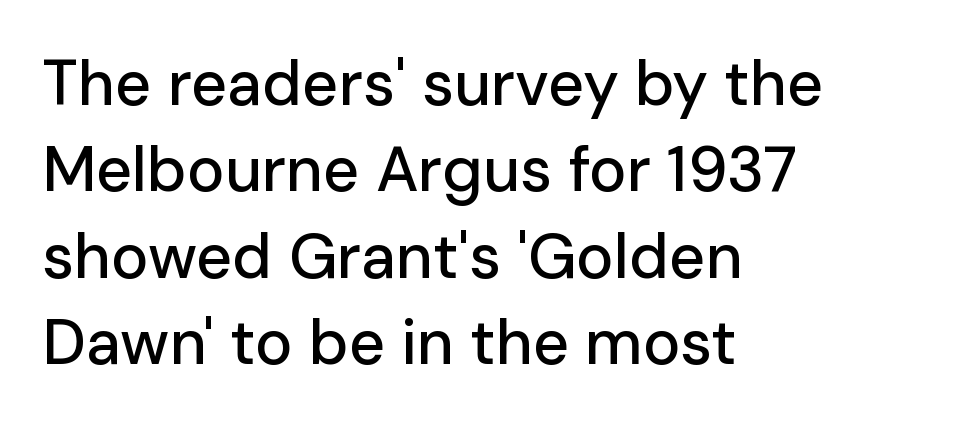
Characters follow at the spacing the type designer built in. Successive baselines arrive at the customary interval. Do the characters align in a grid? No, the font is proportional. Italic: no, the glyphs are upright roman. Type style note: lacks serifs. Check the space under the baseline: it is left empty.
